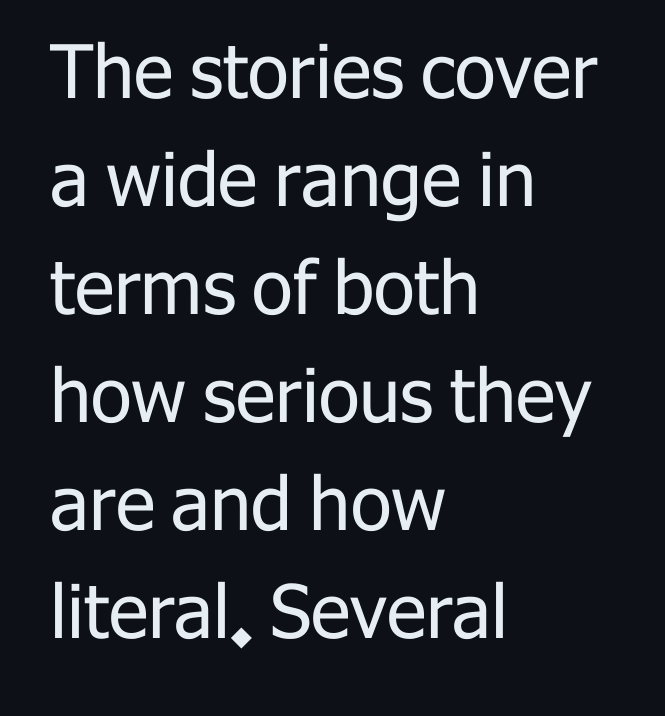
The text block is weighted toward the left margin, trailing off unevenly rightward. This rendering features lettering with no underline. No heavy texture on the line: the type isn't bold. Rendered with straight, roman letterforms. Typographically, this falls in the sans-serif category. Interline gaps are of average width in this sample.
